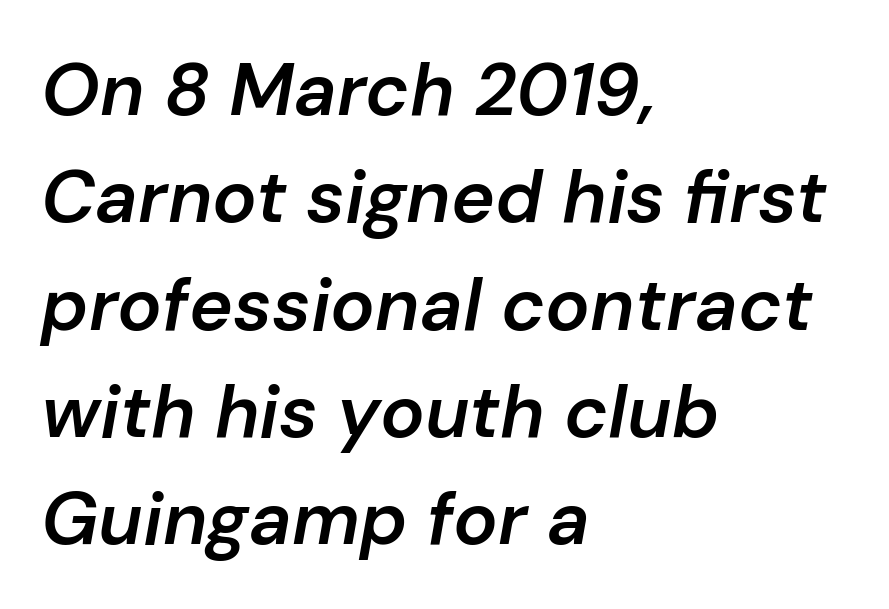
The image shows 74 px semibold type, italic (leaning right); set left-aligned, normal line spacing (1.45x), normal letter spacing, not underlined; low stroke contrast and a medium x-height.
